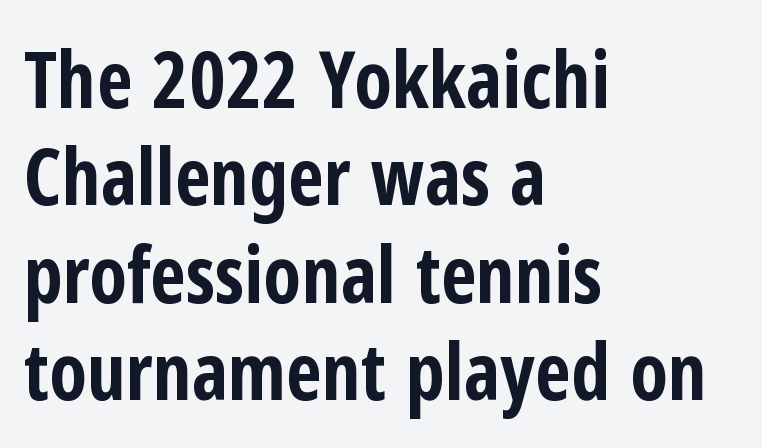
Q: Is the text bold? A: Yes.
Q: Is the text italic (slanted)? A: No, it is upright.
Q: Is the typeface a serif or a sans-serif typeface? A: Sans-serif.
Q: Is the text underlined? A: No.
Q: How is the paragraph aligned? A: Left-aligned.
Q: Is the spacing between letters normal or unusually wide? A: Normal.
Q: Is the spacing between lines tight, normal or loose? A: Normal.
Q: Width (condensed, normal, or wide)? A: Condensed.
Q: Stroke contrast? A: Low.
Q: x-height? A: Medium.
Q: Monospaced? A: No.
